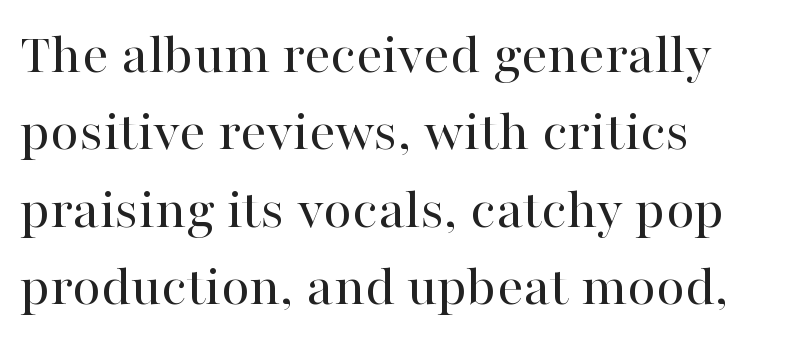
Each letter keeps its own natural width here, so spacing adapts to shape. What stands out about the letter spacing? Nothing — it is the standard amount. Regarding leading, the lines here are spaced in the standard way. The font family rendered here belongs to the serif group. Where is the straight margin? On the left. Letters rest on an invisible, unmarked baseline.
